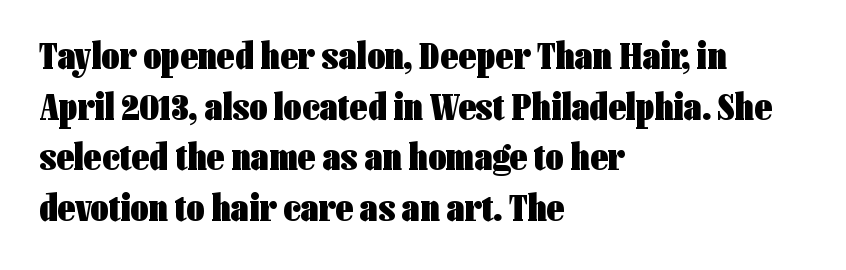
The image shows 39 px heavy, condensed sans-serif type, upright; set left-aligned, normal line spacing (1.3x), normal letter spacing, not underlined; low stroke contrast and a medium x-height.
